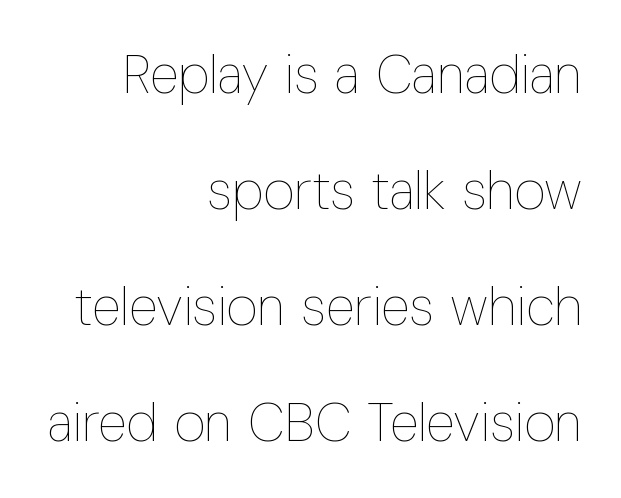
{"italic": "no", "bold": "no", "weight": "thin", "width": "condensed", "stroke_contrast": "low", "x_height": "medium", "monospaced": "no", "underline": "no", "align": "right", "line_spacing": "loose", "line_spacing_ratio": 2.15, "letter_spacing": "normal", "letter_spacing_em": 0.0, "glyph_px": 54}
